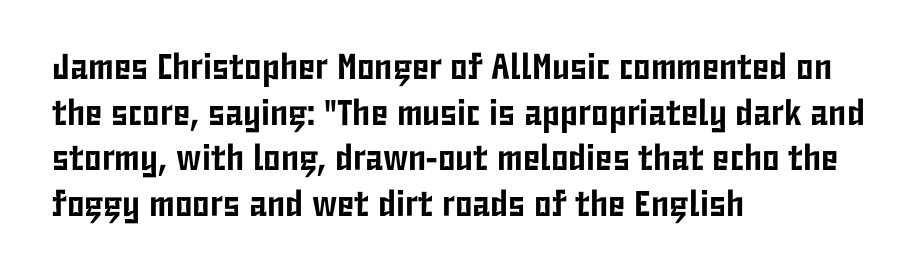
The image shows 36 px condensed sans-serif type, upright; set left-aligned, normal line spacing (1.27x), normal letter spacing, not underlined; low stroke contrast and a medium x-height.
